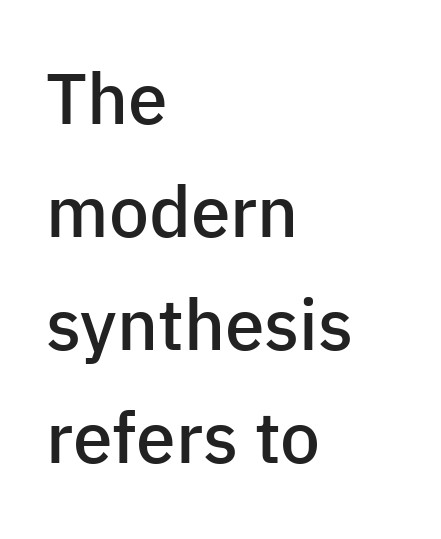
Typesetter's note: demi weight, one step under bold. One glance says typical: line gaps are just what's usual. Notice how the passage keeps a crisp vertical edge on the left only. It's the straight-up-and-down kind of type.
